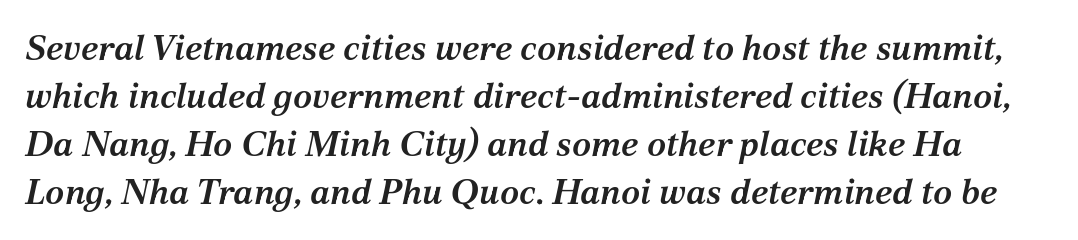
Little horizontal feet cap the strokes, marking this as serif type. The face used here is proportionally spaced, like ordinary book or web type. Caption: standard tracking, unaltered. No word sits above an underline. The typography opts for an oblique posture over an upright one.
